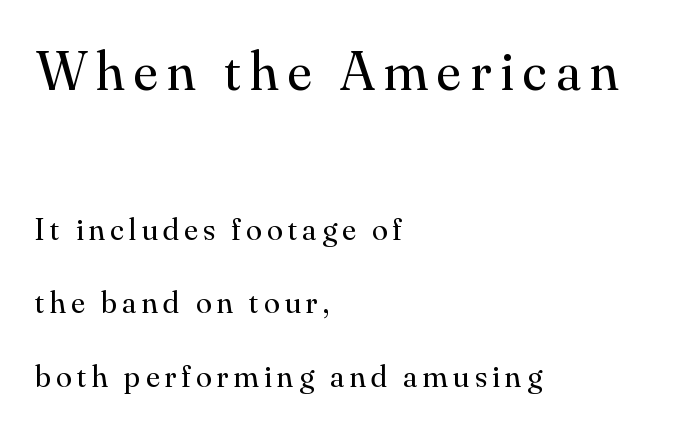
Q: Is the text bold? A: No.
Q: Is the text italic (slanted)? A: No, it is upright.
Q: Is the typeface a serif or a sans-serif typeface? A: Serif.
Q: Is the text underlined? A: No.
Q: How is the paragraph aligned? A: Left-aligned.
Q: Is the spacing between lines tight, normal or loose? A: Loose.
Q: Which block of text is set in a larger size, the first (top) or the second (bottom)? A: The first (top) one.
Q: Width (condensed, normal, or wide)? A: Normal.
Q: Stroke contrast? A: Medium.
Q: x-height? A: Small.
Q: Monospaced? A: No.
